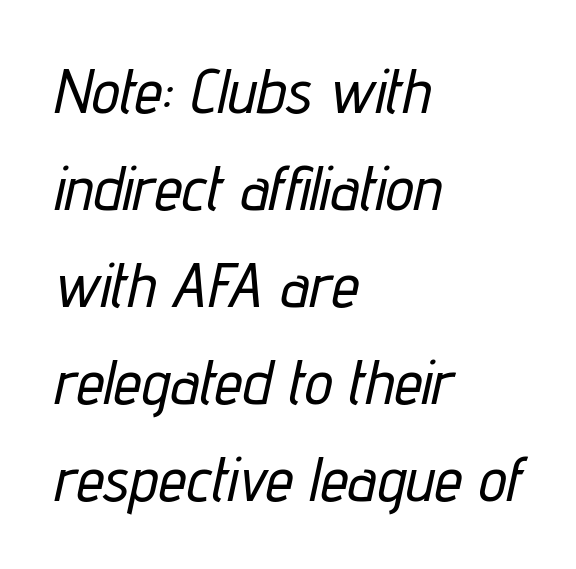
{"italic": "yes", "lean": "right", "slant_degrees": 12, "width": "condensed", "stroke_contrast": "low", "x_height": "medium", "monospaced": "no", "underline": "no", "align": "left", "line_spacing": "normal", "line_spacing_ratio": 1.54, "letter_spacing": "normal", "letter_spacing_em": 0.0, "glyph_px": 63}
